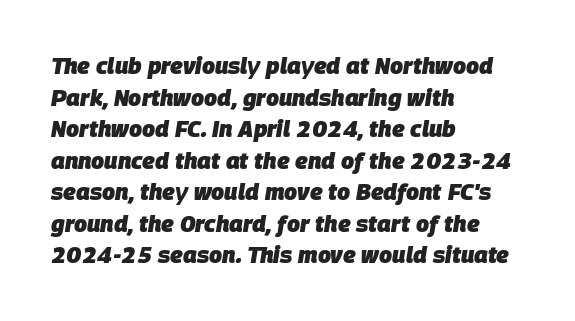
{"italic": "yes", "lean": "right", "slant_degrees": 9, "bold": "yes", "underline": "no", "align": "left", "line_spacing": "normal", "line_spacing_ratio": 1.37, "letter_spacing": "normal", "letter_spacing_em": 0.0, "glyph_px": 23}
